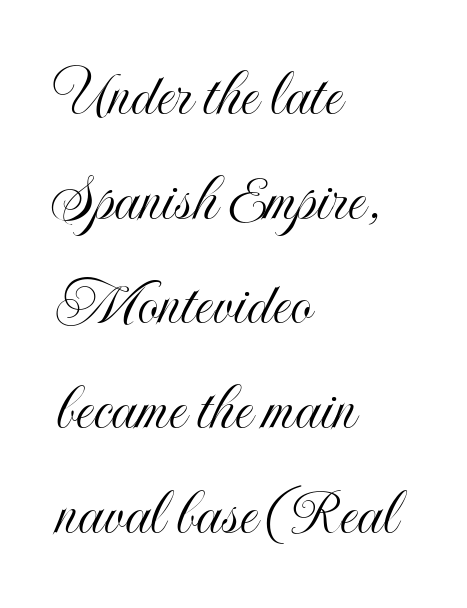
{"width": "condensed", "x_height": "small", "monospaced": "no", "underline": "no", "align": "left", "line_spacing": "normal", "line_spacing_ratio": 1.54, "letter_spacing": "normal", "letter_spacing_em": 0.0, "glyph_px": 68}
